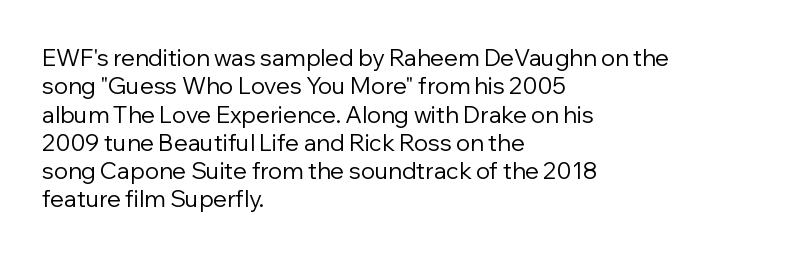
Q: Is the text bold? A: No.
Q: Is the text italic (slanted)? A: No, it is upright.
Q: Is the text underlined? A: No.
Q: How is the paragraph aligned? A: Left-aligned.
Q: Is the spacing between letters normal or unusually wide? A: Normal.
